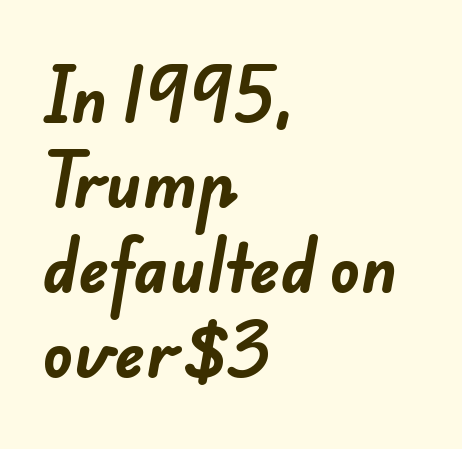
Q: Is the text bold? A: Yes.
Q: Is the typeface a serif or a sans-serif typeface? A: Sans-serif.
Q: Is the text underlined? A: No.
Q: How is the paragraph aligned? A: Left-aligned.
Q: Is the spacing between letters normal or unusually wide? A: Normal.
Q: Is the spacing between lines tight, normal or loose? A: Normal.
Q: Width (condensed, normal, or wide)? A: Normal.
Q: Stroke contrast? A: Low.
Q: x-height? A: Small.
Q: Monospaced? A: No.
